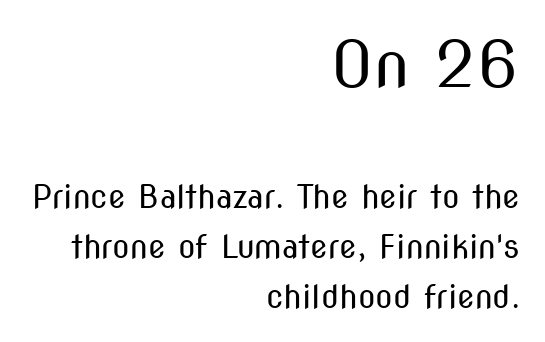
The image shows 64 px regular-weight, condensed sans-serif type, upright; set right-aligned, normal line spacing (1.57x), normal letter spacing, not underlined; the first (top) block is 2.0x larger; medium stroke contrast and a medium x-height.
